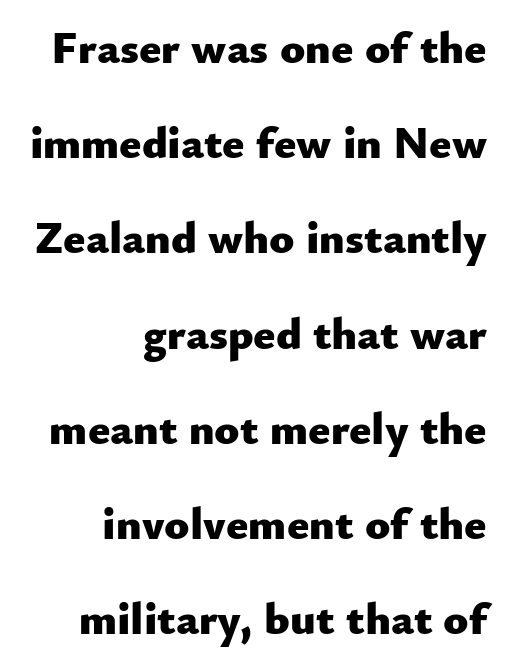
Q: Is the text bold? A: Yes.
Q: Is the text italic (slanted)? A: No, it is upright.
Q: Is the typeface a serif or a sans-serif typeface? A: Sans-serif.
Q: Is the text underlined? A: No.
Q: How is the paragraph aligned? A: Right-aligned.
Q: Is the spacing between letters normal or unusually wide? A: Normal.
Q: Is the spacing between lines tight, normal or loose? A: Loose.
Q: Width (condensed, normal, or wide)? A: Normal.
Q: Stroke contrast? A: Low.
Q: x-height? A: Small.
Q: Monospaced? A: No.
